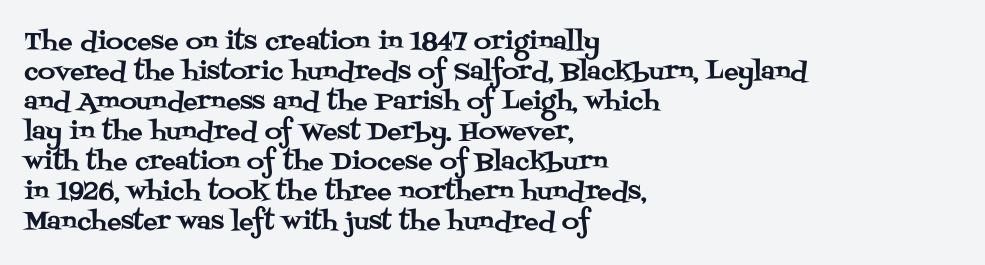
The lines in this sample share a left origin and differ only in where they stop. Tracking here is standard; glyphs follow each other at the usual distance. How would I describe the line gaps? Plain and ordinary. You can tell it's not italic because the verticals are truly vertical.
